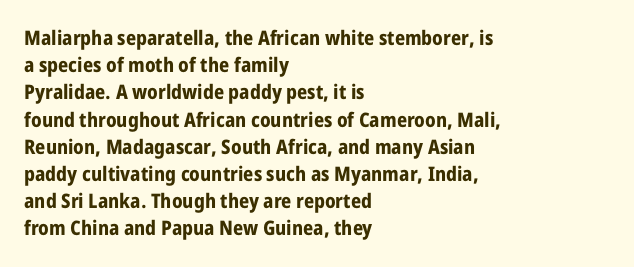
Q: Is the text bold? A: Yes.
Q: Is the text italic (slanted)? A: No, it is upright.
Q: Is the text underlined? A: No.
Q: How is the paragraph aligned? A: Left-aligned.
Q: Is the spacing between letters normal or unusually wide? A: Normal.
Q: Is the spacing between lines tight, normal or loose? A: Normal.
